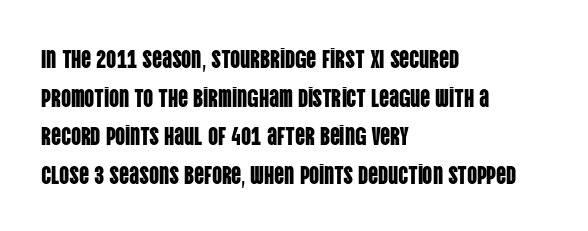
Inter-character spacing is left at the font's built-in metrics. Quick note: underline off. Horizontal alignment here is leftward, the default for most running prose. Posture: vertical. Line spacing here is normal.
